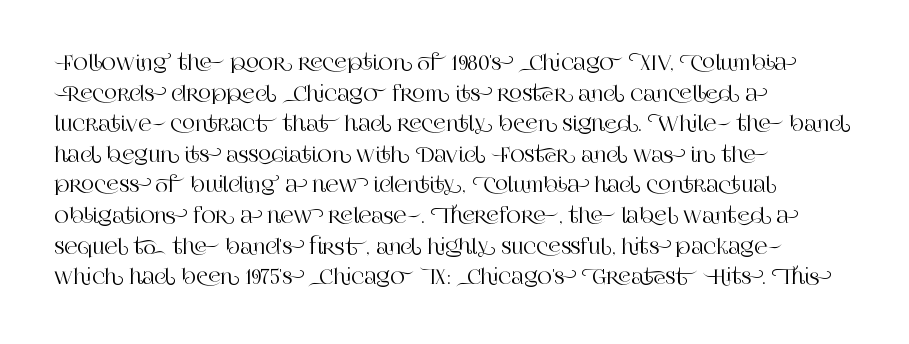
The image shows 20 px text type, upright; set left-aligned, normal line spacing (1.53x), normal letter spacing, not underlined.
